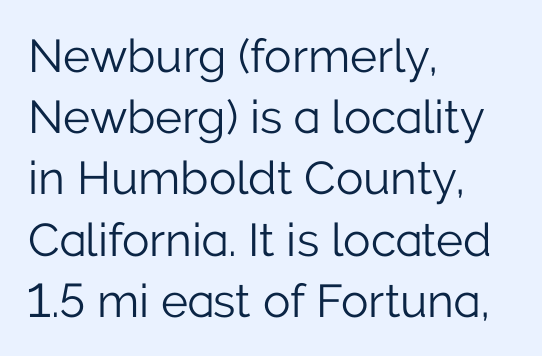
The type family on display is of the sans-serif kind. The weight tops out at a normal text grade. The strip under each line holds only bare page. Each new line begins a customary step beneath the previous one. These lines stack with their left ends in a neat column.
